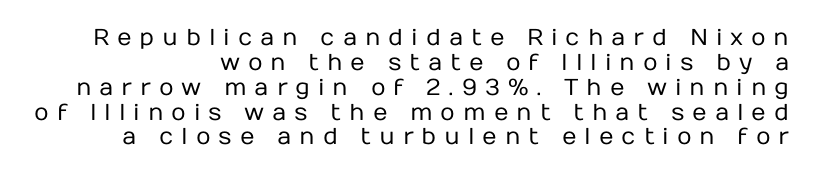
The image shows 23 px text type, upright; set right-aligned, tight line spacing (1.08x), unusually wide letter spacing (+0.34 em), not underlined.
